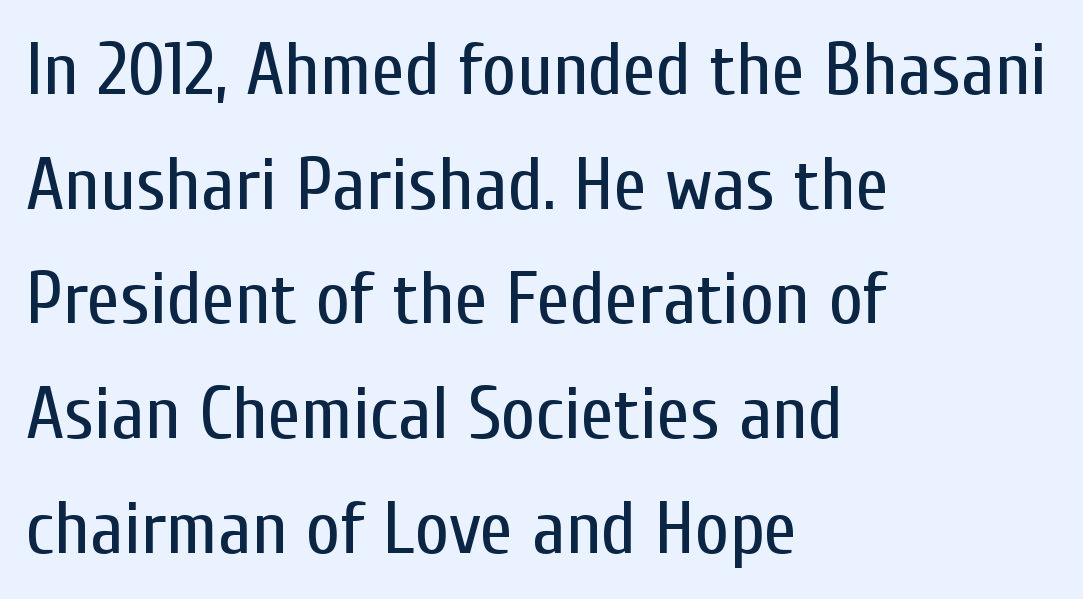
The image shows 75 px regular-weight, condensed sans-serif type, upright; set left-aligned, normal line spacing (1.53x), normal letter spacing, not underlined; low stroke contrast and a medium x-height.
